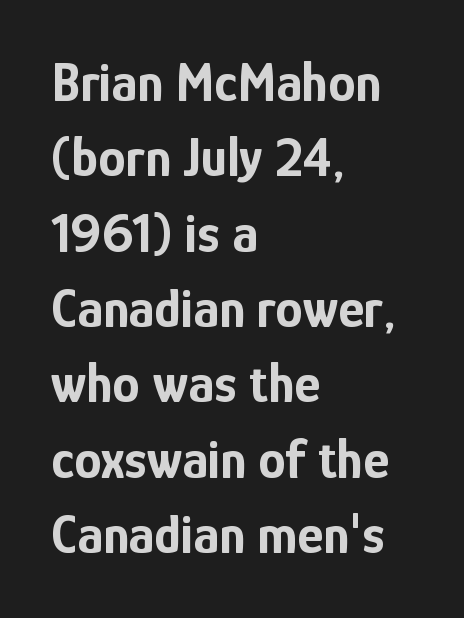
The letters sit at their default tracking, neither squeezed nor spread. Spacing verdict: proportional, widths tailored to each character. Compared with typical paragraphs, the rows here are spaced about the same. Are there feet on the stems? There aren't — it's a sans. Chunky letters — that's bold for sure.
